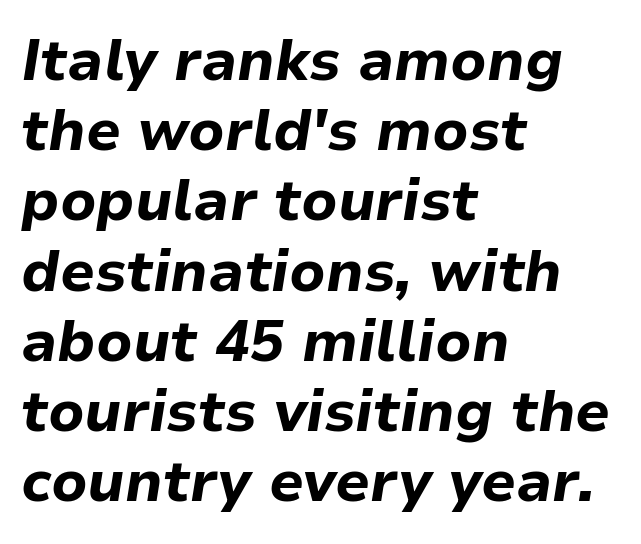
{"italic": "yes", "lean": "right", "slant_degrees": 9, "bold": "yes", "weight": "bold", "width": "normal", "stroke_contrast": "low", "x_height": "medium", "monospaced": "no", "underline": "no", "align": "left", "line_spacing_ratio": 1.21, "letter_spacing": "normal", "letter_spacing_em": 0.0, "glyph_px": 58}
